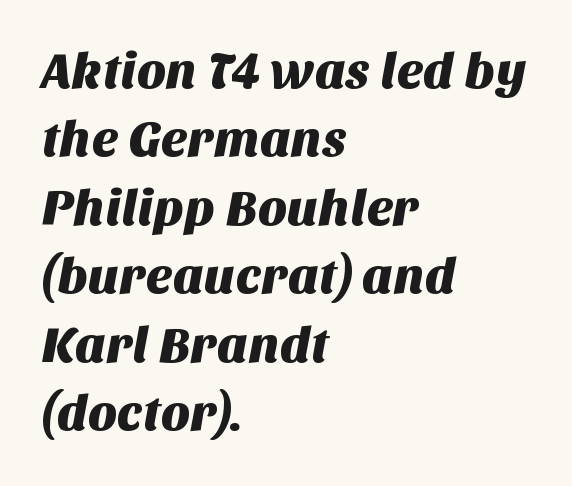
The image shows 50 px sans-serif type; set left-aligned, normal line spacing (1.37x), normal letter spacing, not underlined; medium stroke contrast and a large x-height.
